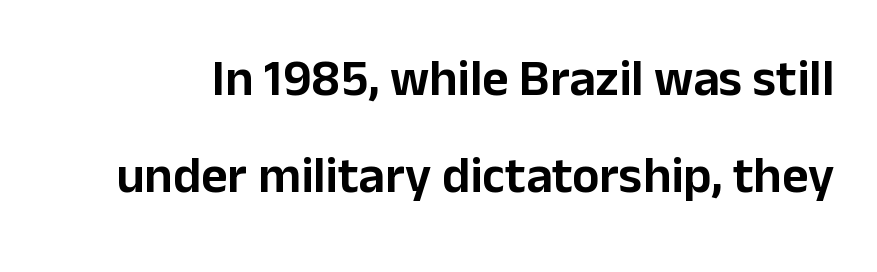
Does the lettering tilt? It doesn't — this is upright. Descender tails drop into unmarked territory. Rows of type keep a wide berth in the vertical direction. Proportional: the letters do not fall into vertical columns. You could call the tracking neutral — neither tight nor loose.
